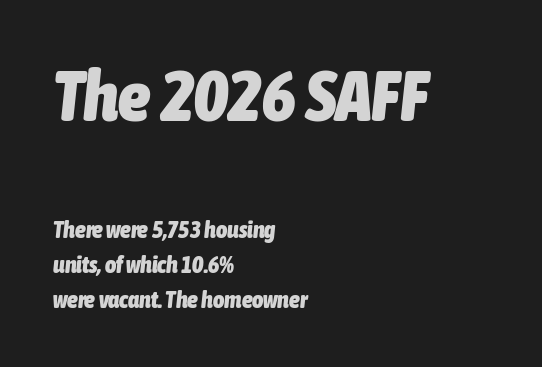
Q: Is the text bold? A: Yes.
Q: Is the text italic (slanted)? A: Yes, it leans right by about 6 degrees.
Q: Is the text underlined? A: No.
Q: How is the paragraph aligned? A: Left-aligned.
Q: Is the spacing between letters normal or unusually wide? A: Normal.
Q: Is the spacing between lines tight, normal or loose? A: Normal.
Q: Which block of text is set in a larger size, the first (top) or the second (bottom)? A: The first (top) one.
Q: Width (condensed, normal, or wide)? A: Condensed.
Q: Stroke contrast? A: Low.
Q: x-height? A: Medium.
Q: Monospaced? A: No.
